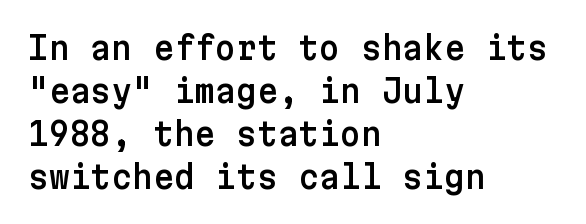
Q: Is the text italic (slanted)? A: No, it is upright.
Q: Is the typeface a serif or a sans-serif typeface? A: Sans-serif.
Q: Is the text underlined? A: No.
Q: How is the paragraph aligned? A: Left-aligned.
Q: Is the spacing between letters normal or unusually wide? A: Normal.
Q: Is the spacing between lines tight, normal or loose? A: Normal.
Q: Width (condensed, normal, or wide)? A: Normal.
Q: Stroke contrast? A: Low.
Q: x-height? A: Medium.
